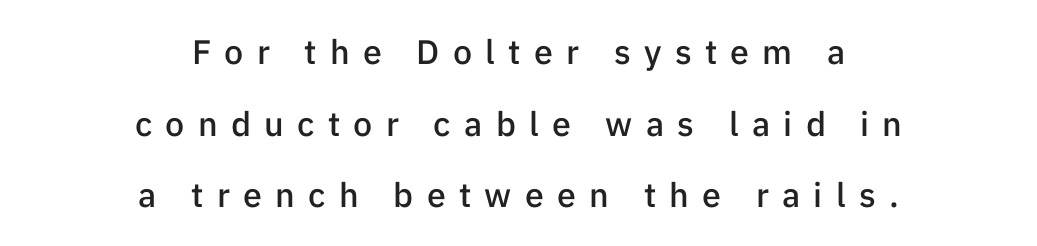
{"serif": "no", "italic": "no", "bold": "semi", "weight": "semibold", "width": "normal", "stroke_contrast": "low", "x_height": "medium", "monospaced": "no", "underline": "no", "align": "center", "line_spacing": "loose", "line_spacing_ratio": 2.11, "letter_spacing": "wide", "letter_spacing_em": 0.39, "glyph_px": 34}
